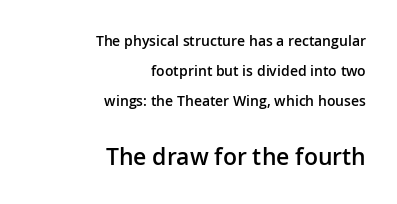
The letters stand straight up with perfectly vertical stems. A great deal of white space separates one row of letters from the next. The glyphs are unaccompanied by any horizontal stroke below them. Which margin do the lines hug? The right one — the left edge is uneven. Notice the strokes are somewhat thickened but not fully heavy: this is a semibold.
